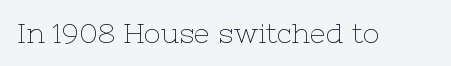
{"serif": "yes", "italic": "no", "bold": "no", "weight": "thin", "width": "normal", "stroke_contrast": "low", "x_height": "medium", "monospaced": "no", "underline": "no", "letter_spacing": "normal", "letter_spacing_em": 0.0, "glyph_px": 28}
